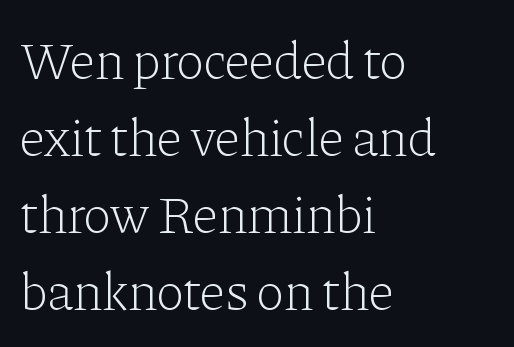
Q: Is the text bold? A: No.
Q: Is the text italic (slanted)? A: No, it is upright.
Q: Is the typeface a serif or a sans-serif typeface? A: Serif.
Q: Is the text underlined? A: No.
Q: How is the paragraph aligned? A: Left-aligned.
Q: Is the spacing between letters normal or unusually wide? A: Normal.
Q: Is the spacing between lines tight, normal or loose? A: Normal.
Q: Width (condensed, normal, or wide)? A: Normal.
Q: Stroke contrast? A: Low.
Q: x-height? A: Medium.
Q: Monospaced? A: No.
